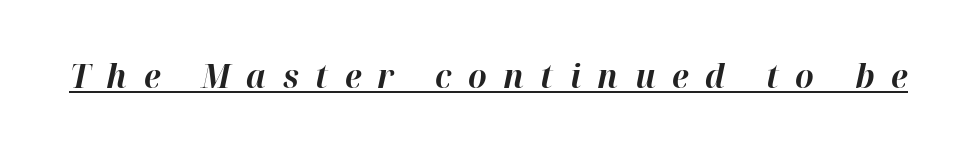
The image shows 33 px bold type, italic (leaning right); set unusually wide letter spacing (+0.5 em), underlined; high stroke contrast and a medium x-height.
